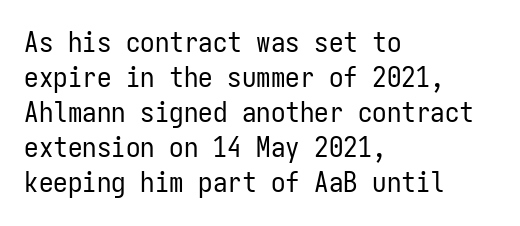
Here the designer chose a console-style face with uniform glyph widths. Leftover space on each line is placed entirely after the last word. The strip under each line holds only bare page. Nothing heavy about these letters — not bold at all. A typesetter would label this face a sans.
